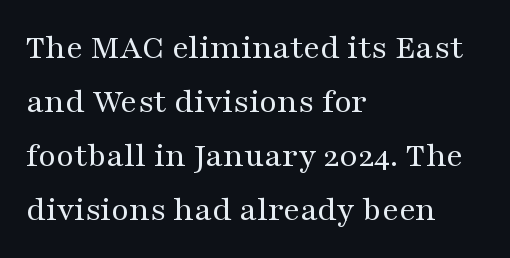
Q: Is the text bold? A: No.
Q: Is the text italic (slanted)? A: No, it is upright.
Q: Is the typeface a serif or a sans-serif typeface? A: Serif.
Q: Is the text underlined? A: No.
Q: How is the paragraph aligned? A: Left-aligned.
Q: Is the spacing between letters normal or unusually wide? A: Normal.
Q: Is the spacing between lines tight, normal or loose? A: Normal.
Q: Width (condensed, normal, or wide)? A: Wide.
Q: Stroke contrast? A: Medium.
Q: x-height? A: Medium.
Q: Monospaced? A: No.
